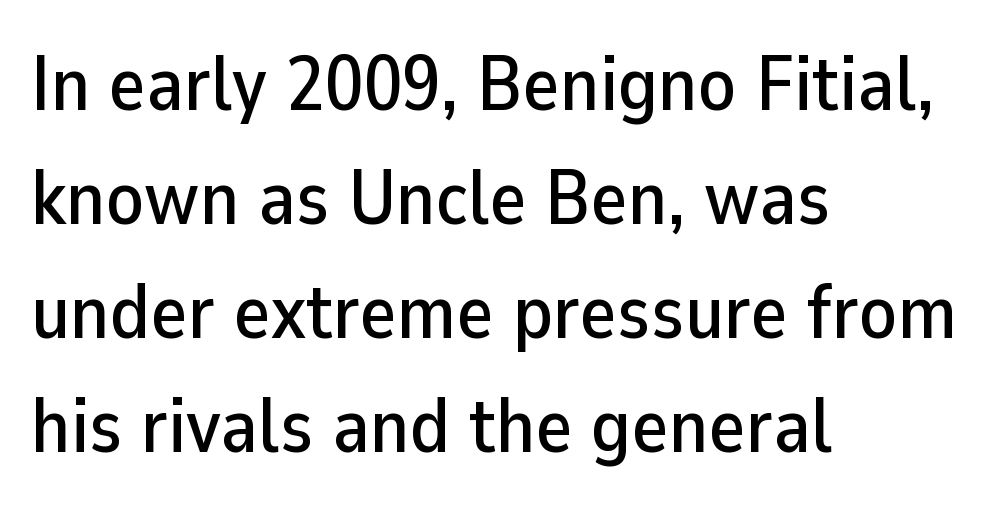
{"serif": "no", "italic": "no", "width": "normal", "stroke_contrast": "low", "x_height": "medium", "monospaced": "no", "underline": "no", "align": "left", "line_spacing": "normal", "line_spacing_ratio": 1.46, "letter_spacing": "normal", "letter_spacing_em": 0.0, "glyph_px": 78}
